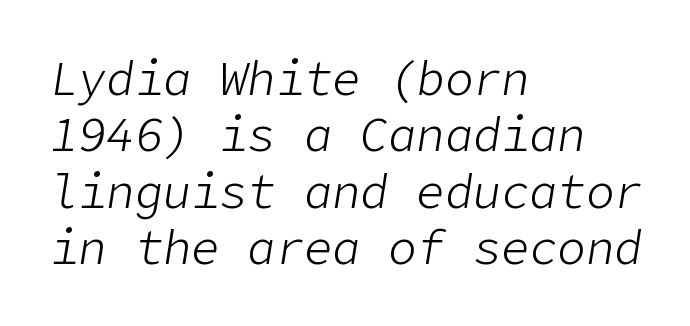
The image shows 47 px light type, italic (leaning right); set left-aligned, line spacing 1.2x, normal letter spacing, not underlined; low stroke contrast and a medium x-height.
